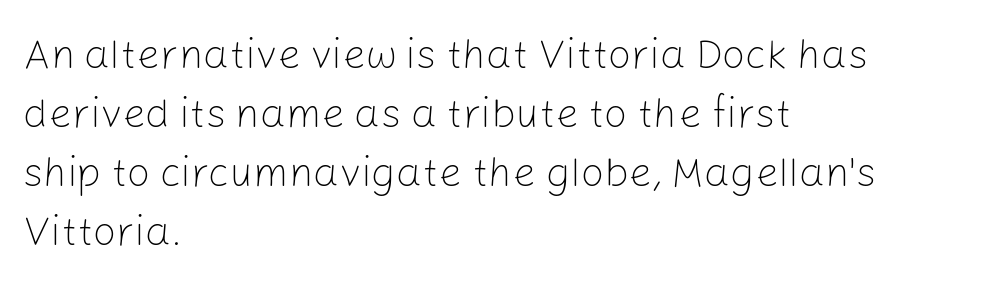
Characters follow at the spacing the type designer built in. Nope, not italic — everything's standing straight. The specimen omits any rule beneath the text block's lines. Type style note: lacks serifs. In terms of leading, this rendering sits right in the middle.
